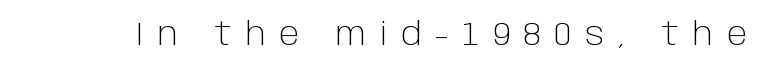
{"serif": "no", "italic": "no", "bold": "no", "weight": "light", "width": "normal", "stroke_contrast": "low", "x_height": "large", "monospaced": "no", "underline": "no", "letter_spacing": "wide", "letter_spacing_em": 0.43, "glyph_px": 32}
